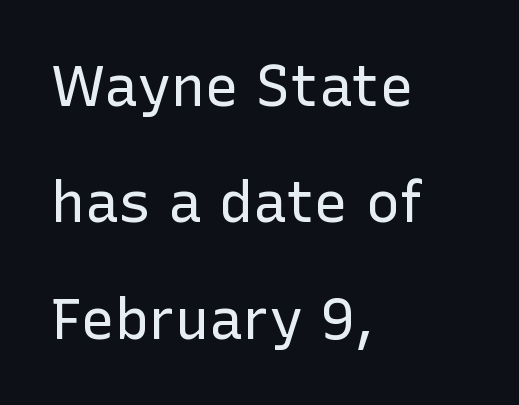
{"serif": "no", "italic": "no", "bold": "no", "weight": "regular", "width": "normal", "stroke_contrast": "low", "x_height": "medium", "monospaced": "no", "underline": "no", "align": "left", "line_spacing": "loose", "line_spacing_ratio": 2.04, "letter_spacing": "normal", "letter_spacing_em": 0.0, "glyph_px": 57}
